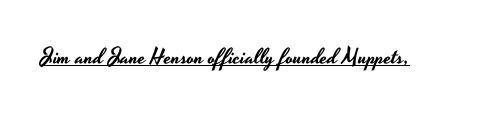
Q: Is the text italic (slanted)? A: Yes.
Q: Is the text underlined? A: Yes.
Q: Is the spacing between letters normal or unusually wide? A: Normal.
